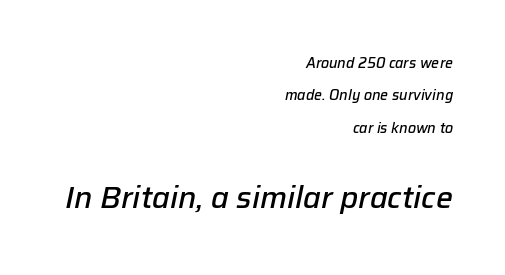
The image shows 30 px semibold type, italic (leaning right); set right-aligned, loose line spacing (2.31x), normal letter spacing, not underlined; the second (bottom) block is 2.14x larger; low stroke contrast and a medium x-height.
